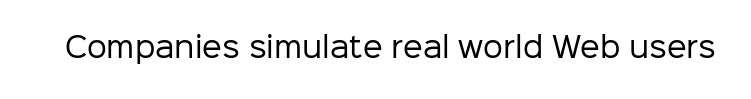
The image shows 28 px regular-weight sans-serif type, upright; set normal letter spacing, not underlined; low stroke contrast and a medium x-height.
